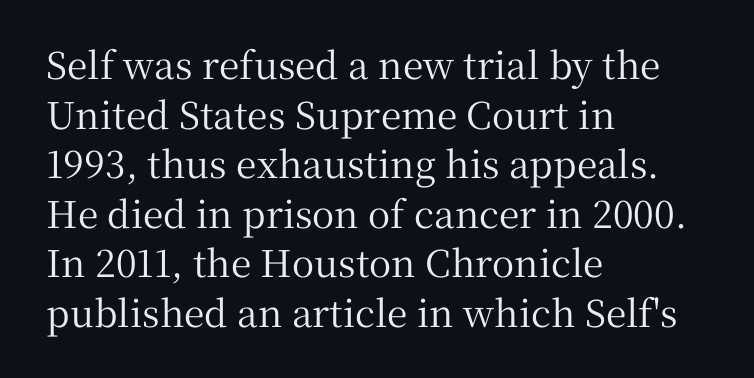
Q: Is the text italic (slanted)? A: No, it is upright.
Q: Is the typeface a serif or a sans-serif typeface? A: Serif.
Q: Is the text underlined? A: No.
Q: How is the paragraph aligned? A: Left-aligned.
Q: Is the spacing between letters normal or unusually wide? A: Normal.
Q: Is the spacing between lines tight, normal or loose? A: Normal.
Q: Width (condensed, normal, or wide)? A: Normal.
Q: Stroke contrast? A: Medium.
Q: x-height? A: Medium.
Q: Monospaced? A: No.
